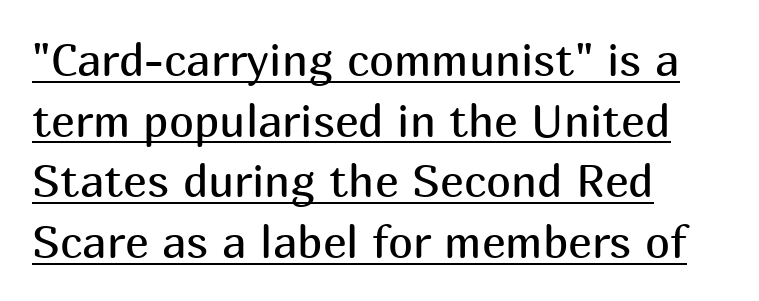
Q: Is the text bold? A: No.
Q: Is the text italic (slanted)? A: No, it is upright.
Q: Is the typeface a serif or a sans-serif typeface? A: Sans-serif.
Q: Is the text underlined? A: Yes.
Q: How is the paragraph aligned? A: Left-aligned.
Q: Is the spacing between letters normal or unusually wide? A: Normal.
Q: Is the spacing between lines tight, normal or loose? A: Normal.
Q: Width (condensed, normal, or wide)? A: Normal.
Q: Stroke contrast? A: Medium.
Q: x-height? A: Medium.
Q: Monospaced? A: No.
